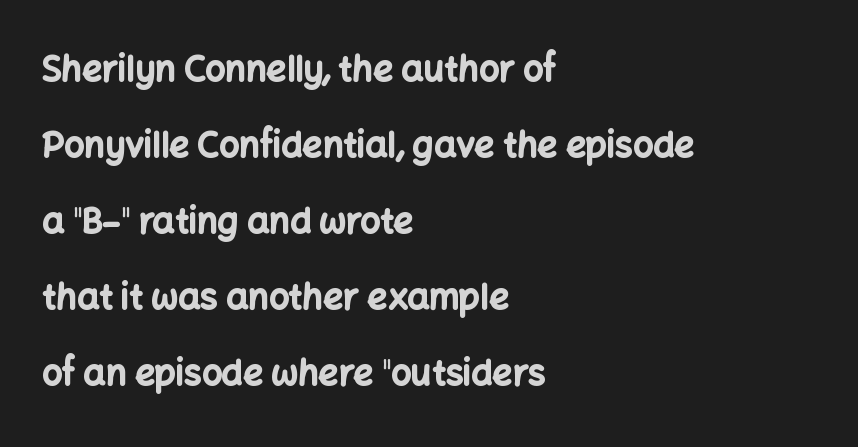
Q: Is the text bold? A: Yes.
Q: Is the text italic (slanted)? A: No, it is upright.
Q: Is the typeface a serif or a sans-serif typeface? A: Sans-serif.
Q: Is the text underlined? A: No.
Q: How is the paragraph aligned? A: Left-aligned.
Q: Is the spacing between letters normal or unusually wide? A: Normal.
Q: Is the spacing between lines tight, normal or loose? A: Loose.
Q: Width (condensed, normal, or wide)? A: Normal.
Q: Stroke contrast? A: Low.
Q: x-height? A: Medium.
Q: Monospaced? A: No.
